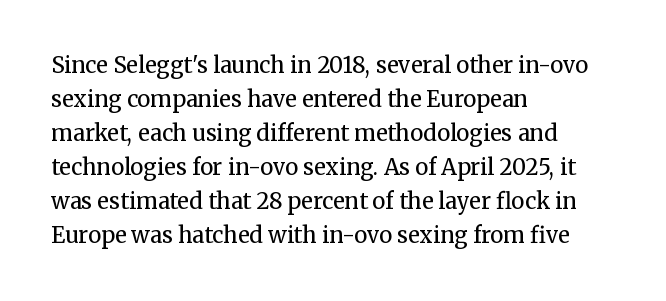
Q: Is the text bold? A: No.
Q: Is the text italic (slanted)? A: No, it is upright.
Q: Is the text underlined? A: No.
Q: How is the paragraph aligned? A: Left-aligned.
Q: Is the spacing between letters normal or unusually wide? A: Normal.
Q: Is the spacing between lines tight, normal or loose? A: Normal.
